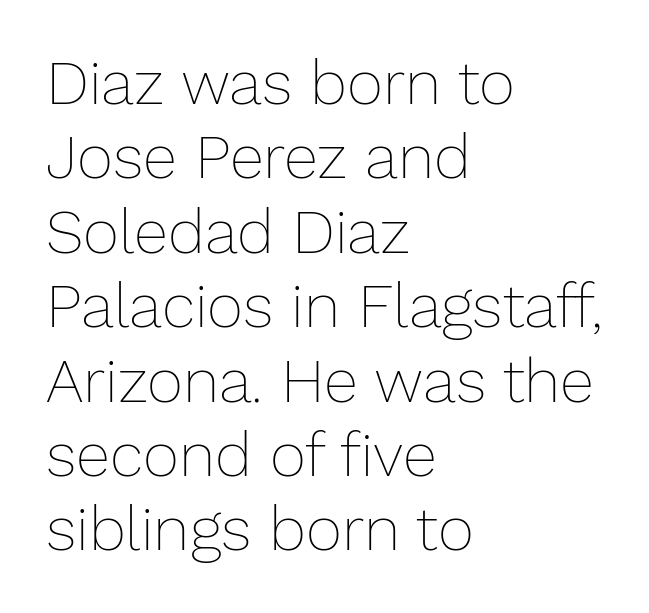
The image shows 62 px thin type, upright; set left-aligned, line spacing 1.2x, normal letter spacing, not underlined; low stroke contrast and a medium x-height.
